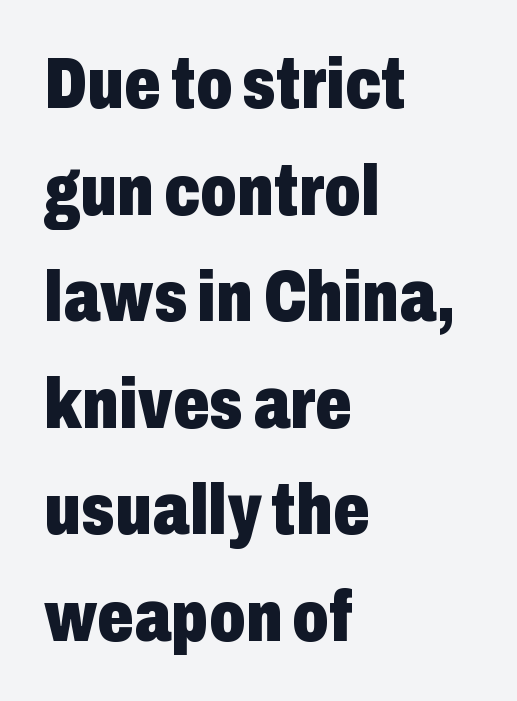
Q: Is the text bold? A: Yes.
Q: Is the text italic (slanted)? A: No, it is upright.
Q: Is the typeface a serif or a sans-serif typeface? A: Sans-serif.
Q: Is the text underlined? A: No.
Q: How is the paragraph aligned? A: Left-aligned.
Q: Is the spacing between letters normal or unusually wide? A: Normal.
Q: Is the spacing between lines tight, normal or loose? A: Normal.
Q: Width (condensed, normal, or wide)? A: Condensed.
Q: Stroke contrast? A: Low.
Q: x-height? A: Medium.
Q: Monospaced? A: No.
